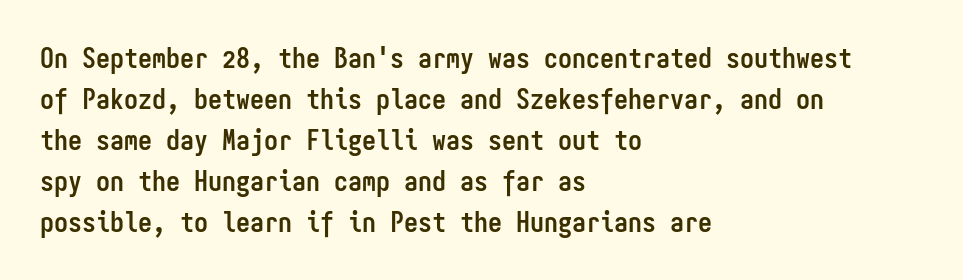
The space beneath each line is pristine and unruled. The passage shown stacks its lines at a standard gap. The letters are bold, with thick, heavy strokes. The characters display no serif detailing; their extremities are plain. Tracking here is standard; glyphs follow each other at the usual distance. Think of a typewriter: that constant character pitch is what you see here.
